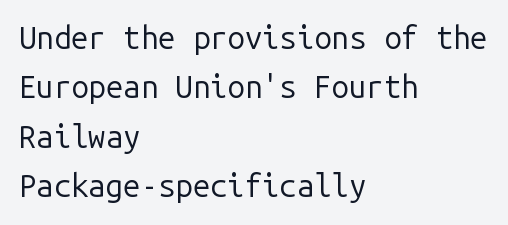
Words float on clear page, feet unadorned. You can tell from the bare stems that sans-serif type was used. The letters stand straight up with perfectly vertical stems. You could call the tracking neutral — neither tight nor loose.
